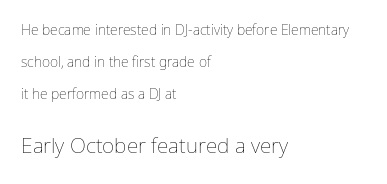
{"italic": "no", "bold": "no", "underline": "no", "align": "left", "line_spacing": "loose", "line_spacing_ratio": 2.27, "letter_spacing": "normal", "letter_spacing_em": 0.0, "larger_block": "second", "size_ratio": 1.5, "glyph_px": 21}
